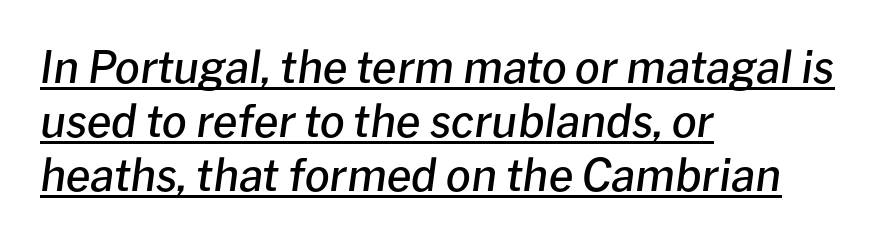
The image shows 44 px semibold type, italic (leaning right); set left-aligned, line spacing 1.23x, normal letter spacing, underlined; low stroke contrast and a medium x-height.
